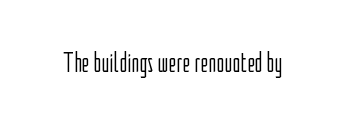
Q: Is the text bold? A: No.
Q: Is the text italic (slanted)? A: No, it is upright.
Q: Is the text underlined? A: No.
Q: Is the spacing between letters normal or unusually wide? A: Normal.
